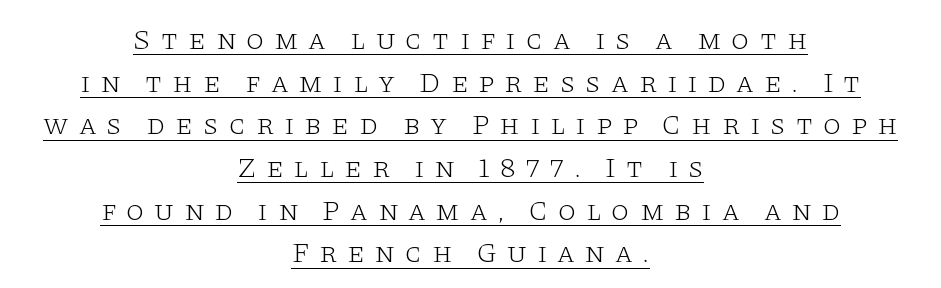
The image shows 29 px light, wide serif type, upright; set centered, normal line spacing (1.47x), unusually wide letter spacing (+0.34 em), underlined; low stroke contrast and a large x-height.
